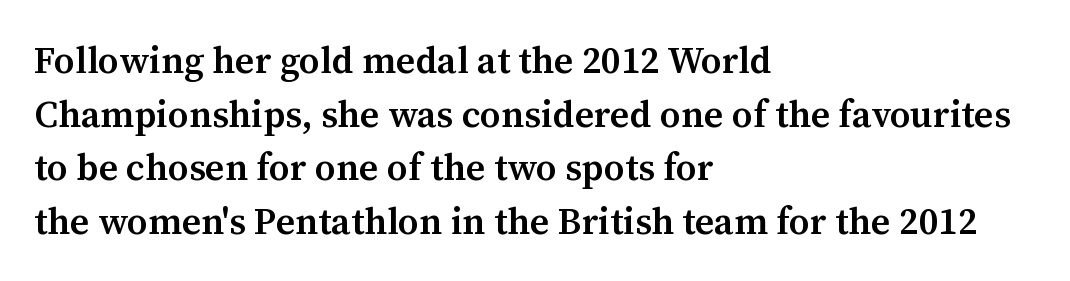
Caption: standard tracking, unaltered. The rendering uses a moderate line-height, typical for paragraphs. Only glyphs here, with clear space below each row. In CSS terms this would be text-align: left.
